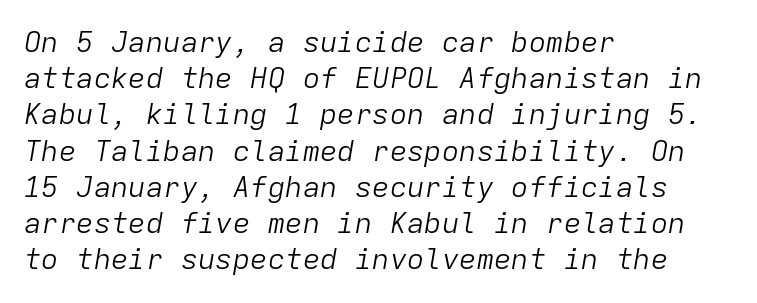
Q: Is the text bold? A: No.
Q: Is the text italic (slanted)? A: Yes, it leans right by about 9 degrees.
Q: Is the text underlined? A: No.
Q: How is the paragraph aligned? A: Left-aligned.
Q: Is the spacing between letters normal or unusually wide? A: Normal.
Q: Is the spacing between lines tight, normal or loose? A: Normal.
Q: Width (condensed, normal, or wide)? A: Normal.
Q: Stroke contrast? A: Low.
Q: x-height? A: Medium.
Q: Monospaced? A: Yes.
